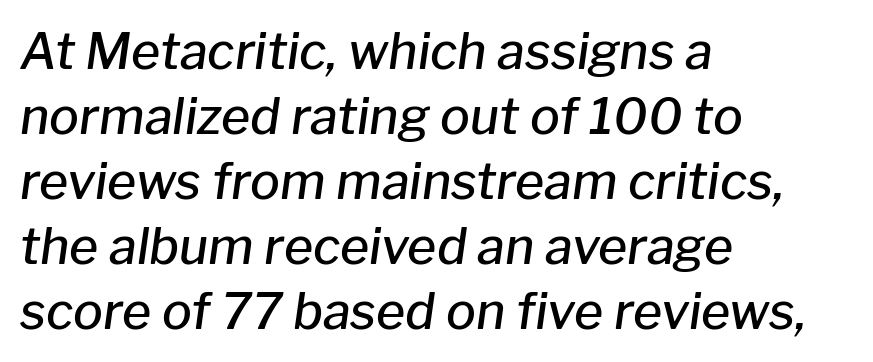
Q: Is the text bold? A: Semi-bold.
Q: Is the text italic (slanted)? A: Yes, it leans right by about 8 degrees.
Q: Is the text underlined? A: No.
Q: How is the paragraph aligned? A: Left-aligned.
Q: Is the spacing between letters normal or unusually wide? A: Normal.
Q: Is the spacing between lines tight, normal or loose? A: Normal.
Q: Width (condensed, normal, or wide)? A: Normal.
Q: Stroke contrast? A: Low.
Q: x-height? A: Medium.
Q: Monospaced? A: No.
